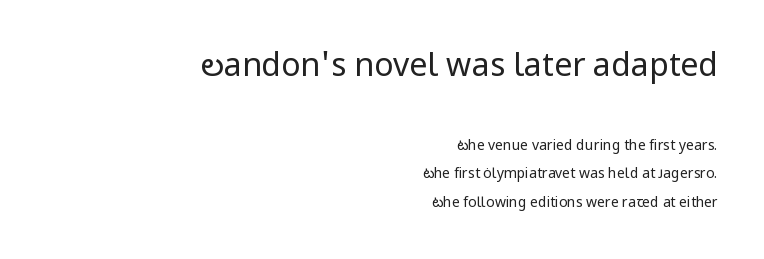
The image shows 32 px regular-weight sans-serif type, upright; set right-aligned, loose line spacing (2.04x), normal letter spacing, not underlined; the first (top) block is 2.29x larger; low stroke contrast and a medium x-height.
